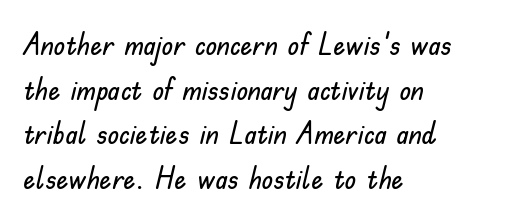
{"serif": "no", "width": "normal", "stroke_contrast": "low", "x_height": "small", "monospaced": "no", "underline": "no", "align": "left", "line_spacing": "normal", "line_spacing_ratio": 1.49, "letter_spacing": "normal", "letter_spacing_em": 0.0, "glyph_px": 30}
